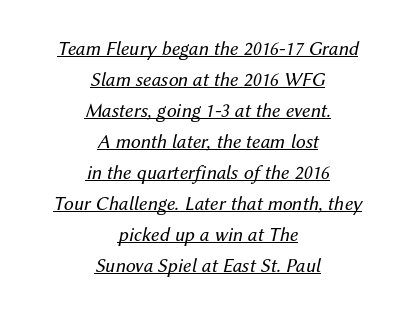
The image shows 20 px text type, italic (leaning right); set centered, normal line spacing (1.55x), normal letter spacing, underlined.
